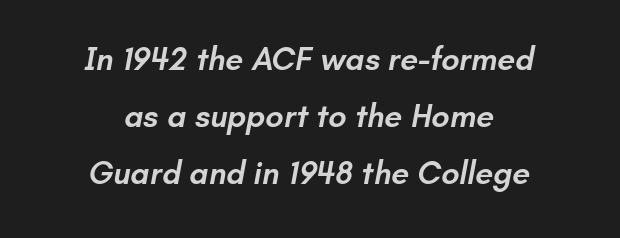
{"serif": "no", "bold": "semi", "weight": "semibold", "width": "normal", "stroke_contrast": "low", "x_height": "small", "monospaced": "no", "underline": "no", "align": "center", "line_spacing_ratio": 1.78, "letter_spacing": "normal", "letter_spacing_em": 0.0, "glyph_px": 32}
